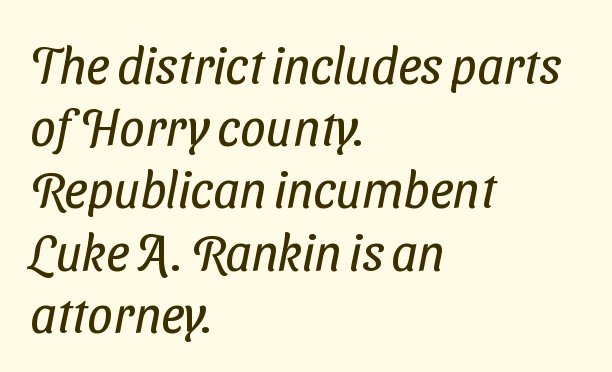
Does the copy run flush right? No — it runs flush left. Honestly, the letter spacing is just normal — you wouldn't notice it. Stems and bowls with no extra thickness — not bold. The letters advance in unequal steps, a hallmark of proportional type. A bare baseline throughout the passage. Note: no serifs on the glyphs.
